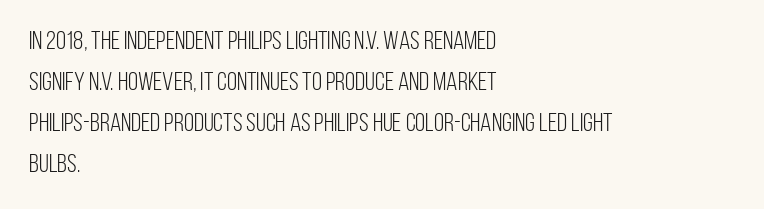
Q: Is the text bold? A: No.
Q: Is the text italic (slanted)? A: No, it is upright.
Q: Is the text underlined? A: No.
Q: How is the paragraph aligned? A: Left-aligned.
Q: Is the spacing between letters normal or unusually wide? A: Normal.
Q: Is the spacing between lines tight, normal or loose? A: Normal.
